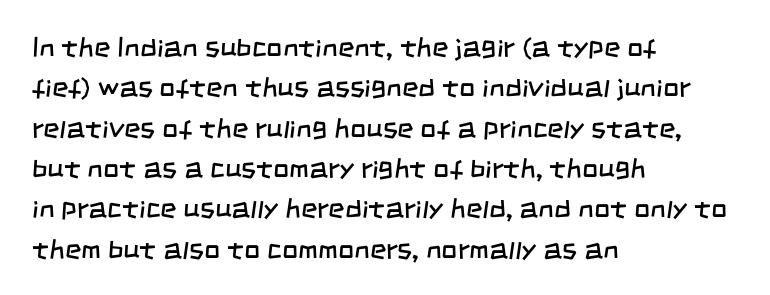
{"serif": "no", "bold": "no", "weight": "regular", "width": "condensed", "stroke_contrast": "low", "x_height": "large", "monospaced": "no", "underline": "no", "align": "left", "line_spacing": "normal", "line_spacing_ratio": 1.44, "letter_spacing": "normal", "letter_spacing_em": 0.0, "glyph_px": 28}
